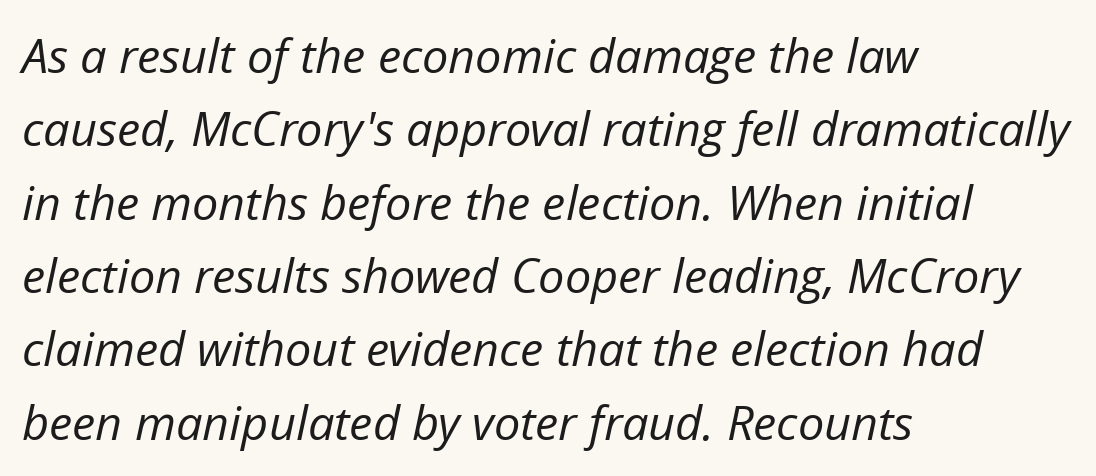
The image shows 47 px regular-weight type, italic (leaning right); set left-aligned, normal line spacing (1.56x), normal letter spacing, not underlined; low stroke contrast and a medium x-height.
